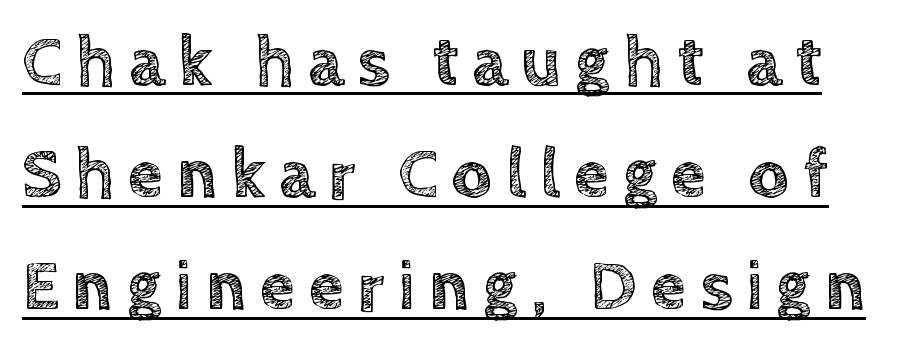
{"italic": "no", "width": "normal", "x_height": "large", "monospaced": "no", "underline": "yes", "line_spacing": "normal", "line_spacing_ratio": 1.58, "glyph_px": 71}
